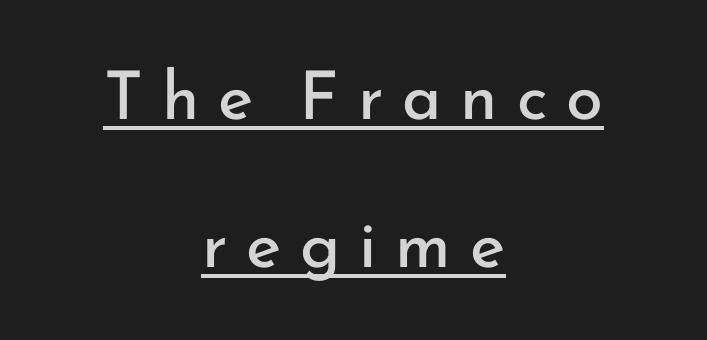
One glance says open: line gaps are wider than usual. Heft: none added — not bold. Ordinary non-slanted type is in use. The passage shown is typeset with a sans-serif family. This is underlined copy, the kind a proofreader might mark for attention.
